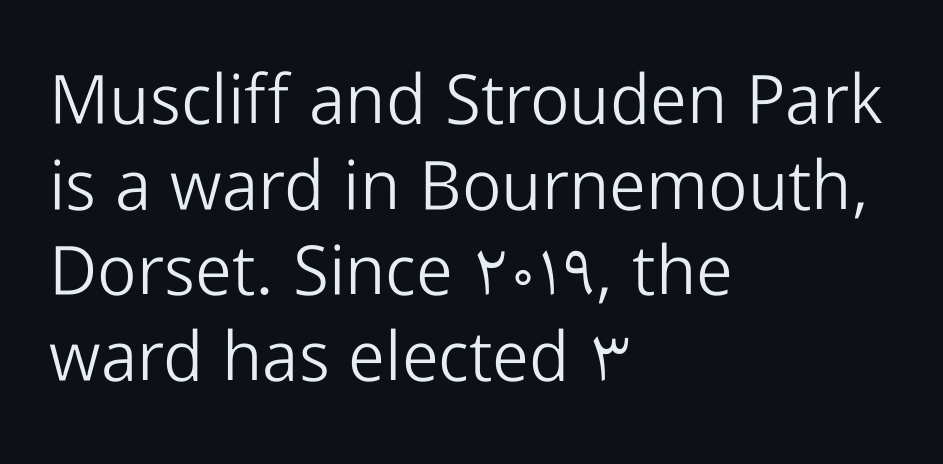
Q: Is the text bold? A: No.
Q: Is the text italic (slanted)? A: No, it is upright.
Q: Is the typeface a serif or a sans-serif typeface? A: Sans-serif.
Q: Is the text underlined? A: No.
Q: How is the paragraph aligned? A: Left-aligned.
Q: Is the spacing between letters normal or unusually wide? A: Normal.
Q: Width (condensed, normal, or wide)? A: Normal.
Q: Stroke contrast? A: Low.
Q: x-height? A: Medium.
Q: Monospaced? A: No.
